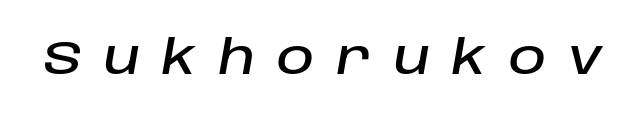
{"italic": "yes", "lean": "right", "slant_degrees": 10, "width": "normal", "stroke_contrast": "low", "x_height": "large", "monospaced": "no", "underline": "no", "letter_spacing": "wide", "letter_spacing_em": 0.48, "glyph_px": 46}
